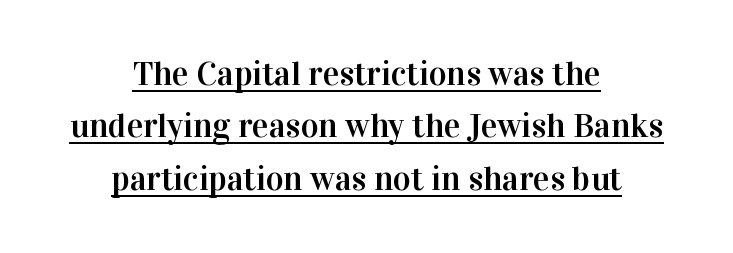
The image shows 34 px serif type, upright; set centered, normal line spacing (1.54x), normal letter spacing, underlined; high stroke contrast and a medium x-height.
